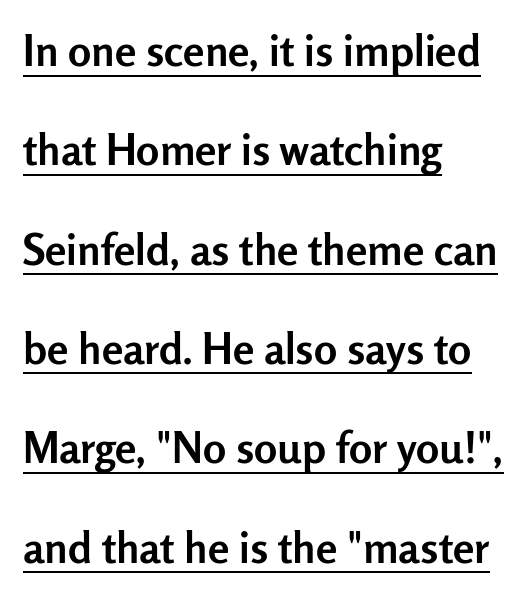
The image shows 43 px semibold sans-serif type, upright; set left-aligned, loose line spacing (2.31x), normal letter spacing, underlined; low stroke contrast and a medium x-height.
